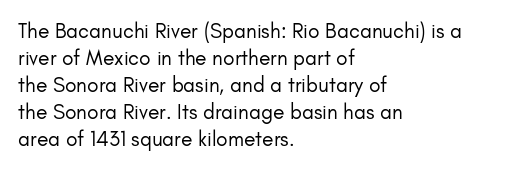
The image shows 21 px text type, upright; set left-aligned, normal line spacing (1.29x), normal letter spacing, not underlined.
